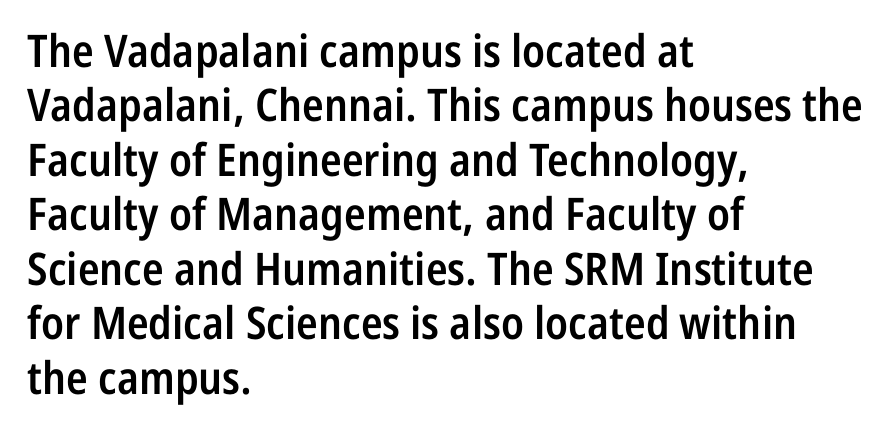
The image shows 45 px semibold, condensed sans-serif type, upright; set left-aligned, line spacing 1.21x, normal letter spacing, not underlined; low stroke contrast and a medium x-height.
